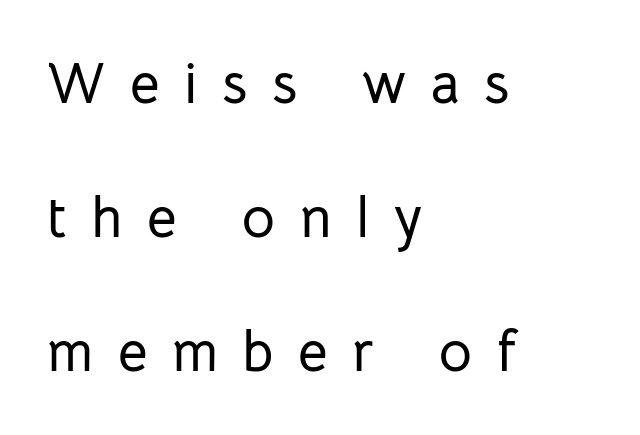
Someone cranked the tracking dial way up on this one. Note: no serifs on the glyphs. Think of a printed novel: that variable character pitch is what you see here. These lines were composed using upright roman letters. Underline: absent. The rendering anchors every line to the left-hand side.
